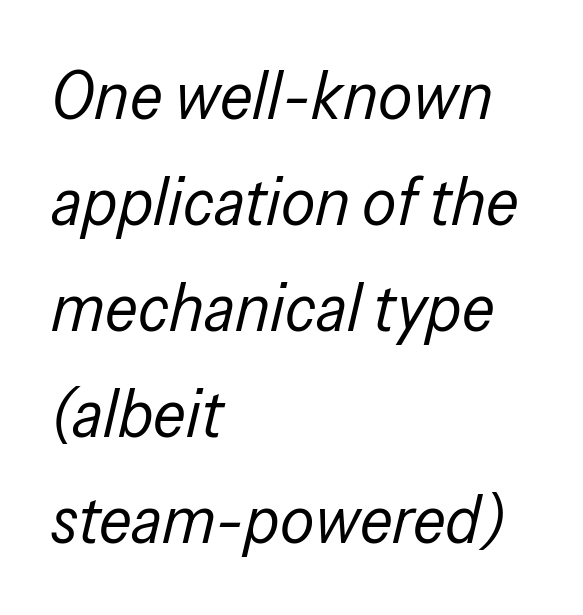
Q: Is the text bold? A: No.
Q: Is the text italic (slanted)? A: Yes, it leans right by about 13 degrees.
Q: Is the text underlined? A: No.
Q: How is the paragraph aligned? A: Left-aligned.
Q: Is the spacing between letters normal or unusually wide? A: Normal.
Q: Is the spacing between lines tight, normal or loose? A: Normal.
Q: Width (condensed, normal, or wide)? A: Condensed.
Q: Stroke contrast? A: Low.
Q: x-height? A: Medium.
Q: Monospaced? A: No.
